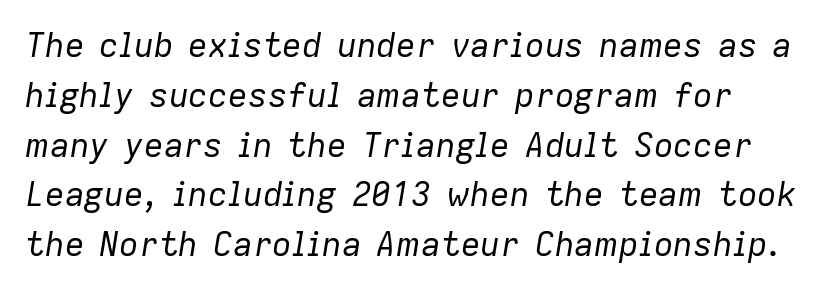
{"italic": "yes", "lean": "right", "slant_degrees": 9, "bold": "no", "weight": "regular", "width": "normal", "stroke_contrast": "low", "x_height": "medium", "monospaced": "no", "underline": "no", "align": "left", "line_spacing": "normal", "line_spacing_ratio": 1.51, "letter_spacing": "normal", "letter_spacing_em": 0.0, "glyph_px": 33}
